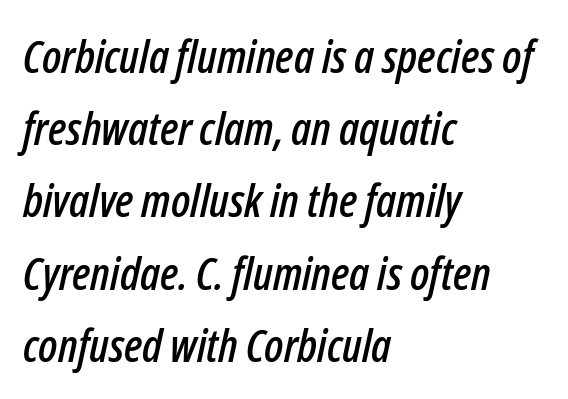
Q: Is the text italic (slanted)? A: Yes, it leans right by about 12 degrees.
Q: Is the text underlined? A: No.
Q: How is the paragraph aligned? A: Left-aligned.
Q: Is the spacing between letters normal or unusually wide? A: Normal.
Q: Is the spacing between lines tight, normal or loose? A: Normal.
Q: Width (condensed, normal, or wide)? A: Condensed.
Q: Stroke contrast? A: Low.
Q: x-height? A: Medium.
Q: Monospaced? A: No.
